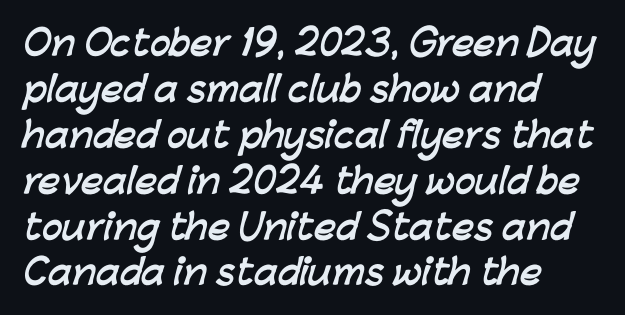
Q: Is the text bold? A: Yes.
Q: Is the typeface a serif or a sans-serif typeface? A: Sans-serif.
Q: Is the text underlined? A: No.
Q: How is the paragraph aligned? A: Left-aligned.
Q: Is the spacing between letters normal or unusually wide? A: Normal.
Q: Is the spacing between lines tight, normal or loose? A: Normal.
Q: Width (condensed, normal, or wide)? A: Normal.
Q: Stroke contrast? A: Low.
Q: x-height? A: Medium.
Q: Monospaced? A: No.
